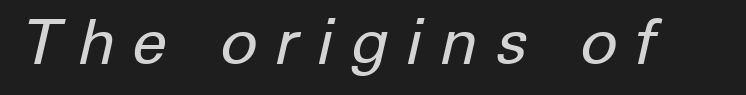
{"italic": "yes", "lean": "right", "slant_degrees": 12, "bold": "no", "weight": "regular", "width": "normal", "stroke_contrast": "low", "x_height": "medium", "monospaced": "no", "underline": "no", "letter_spacing": "wide", "letter_spacing_em": 0.26, "glyph_px": 63}
